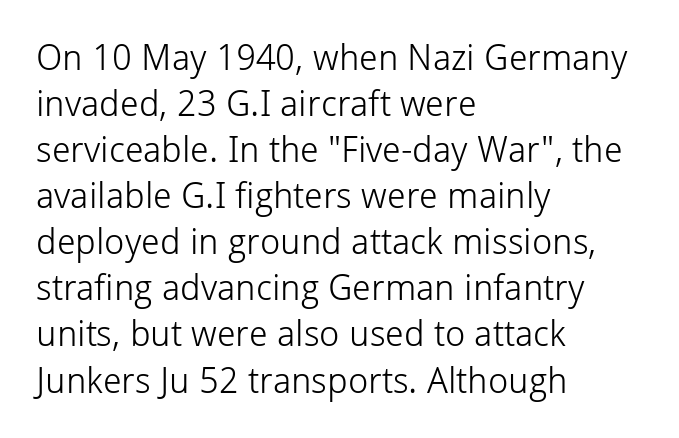
{"serif": "no", "italic": "no", "bold": "no", "weight": "light", "width": "normal", "stroke_contrast": "low", "x_height": "medium", "monospaced": "no", "underline": "no", "align": "left", "line_spacing": "normal", "line_spacing_ratio": 1.28, "letter_spacing": "normal", "letter_spacing_em": 0.0, "glyph_px": 36}
